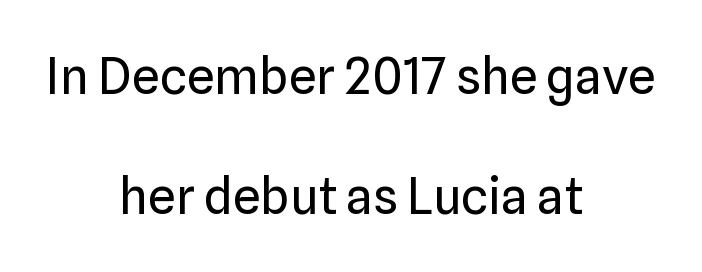
Q: Is the text bold? A: No.
Q: Is the text italic (slanted)? A: No, it is upright.
Q: Is the typeface a serif or a sans-serif typeface? A: Sans-serif.
Q: Is the text underlined? A: No.
Q: How is the paragraph aligned? A: Centered.
Q: Is the spacing between letters normal or unusually wide? A: Normal.
Q: Is the spacing between lines tight, normal or loose? A: Loose.
Q: Width (condensed, normal, or wide)? A: Normal.
Q: Stroke contrast? A: Low.
Q: x-height? A: Medium.
Q: Monospaced? A: No.
